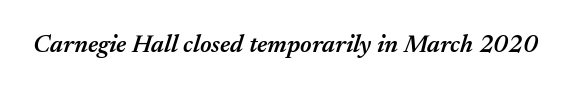
Q: Is the text bold? A: Semi-bold.
Q: Is the text italic (slanted)? A: Yes, it leans right by about 17 degrees.
Q: Is the text underlined? A: No.
Q: Is the spacing between letters normal or unusually wide? A: Normal.
